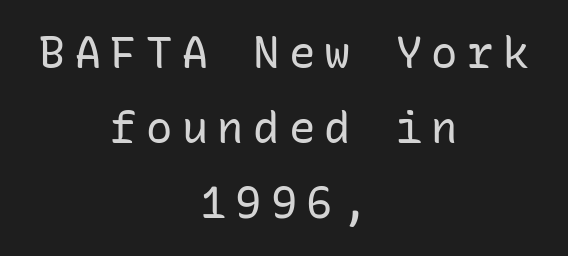
{"serif": "no", "italic": "no", "bold": "no", "weight": "regular", "width": "normal", "stroke_contrast": "low", "x_height": "medium", "monospaced": "yes", "underline": "no", "align": "center", "line_spacing_ratio": 1.71, "letter_spacing": "wide", "letter_spacing_em": 0.21, "glyph_px": 44}
